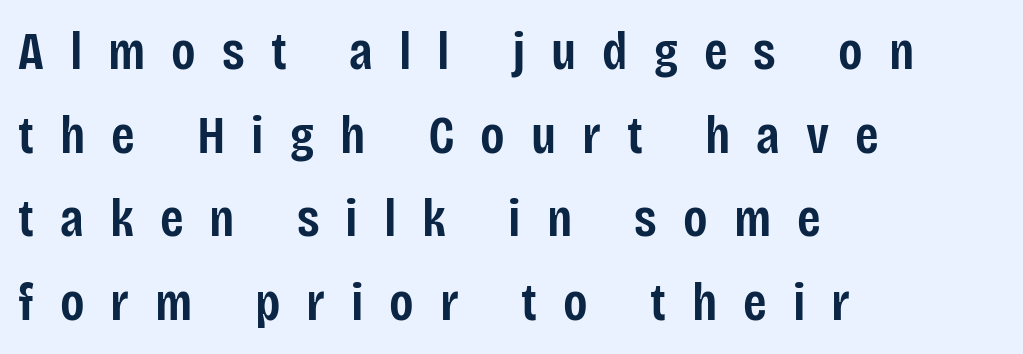
The image shows 54 px semibold, condensed sans-serif type, upright; set left-aligned, normal line spacing (1.55x), unusually wide letter spacing (+0.48 em), not underlined; low stroke contrast and a large x-height.
